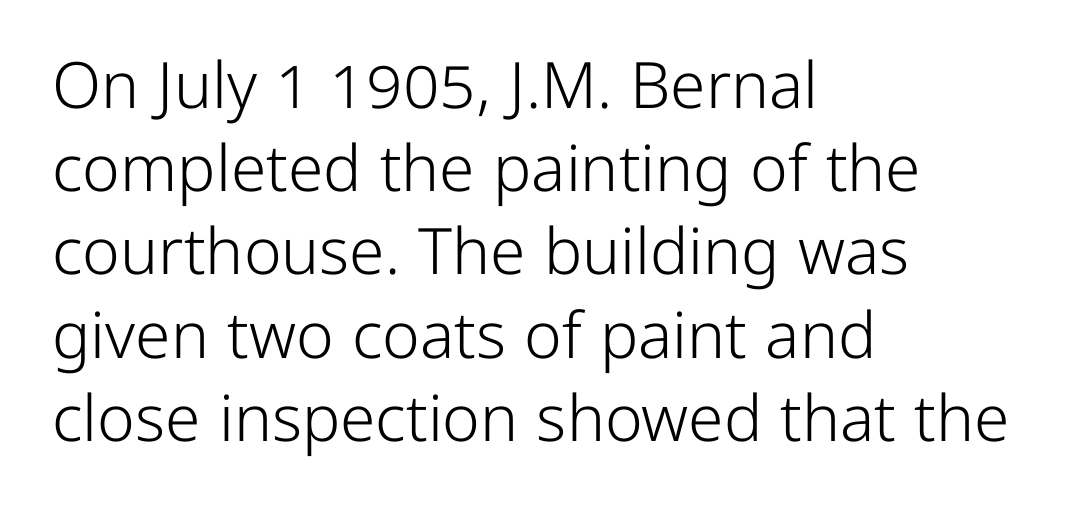
Clear beneath every line of the passage. Is the letter spacing exaggerated? No — it looks like the ordinary default. Typographically, this falls in the sans-serif category. Weight: not bold — regular or lighter. Alignment: flush left. Ascenders rise straight up at ninety degrees.
